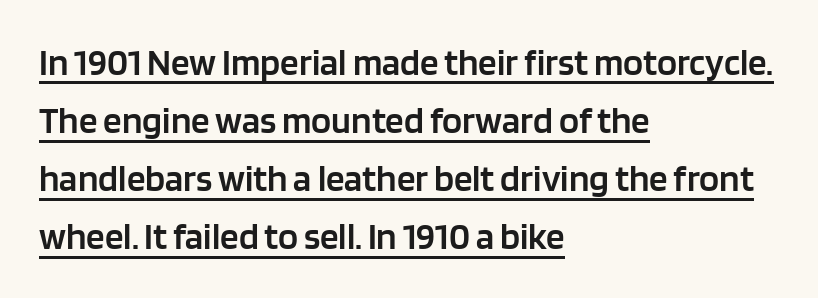
Q: Is the text bold? A: Semi-bold.
Q: Is the text italic (slanted)? A: No, it is upright.
Q: Is the typeface a serif or a sans-serif typeface? A: Sans-serif.
Q: Is the text underlined? A: Yes.
Q: How is the paragraph aligned? A: Left-aligned.
Q: Is the spacing between letters normal or unusually wide? A: Normal.
Q: Is the spacing between lines tight, normal or loose? A: Normal.
Q: Width (condensed, normal, or wide)? A: Normal.
Q: Stroke contrast? A: Low.
Q: x-height? A: Large.
Q: Monospaced? A: No.
